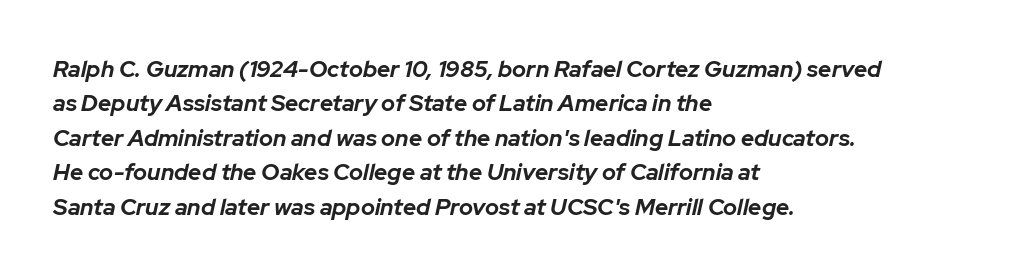
{"italic": "yes", "lean": "right", "slant_degrees": 12, "bold": "yes", "underline": "no", "align": "left", "line_spacing": "normal", "line_spacing_ratio": 1.5, "letter_spacing": "normal", "letter_spacing_em": 0.0, "glyph_px": 23}
